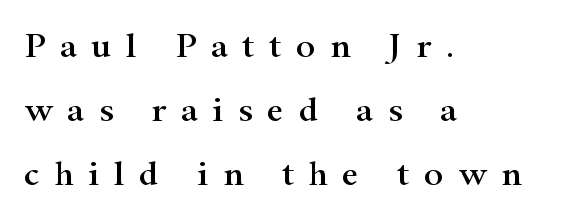
The image shows 36 px wide serif type, upright; set left-aligned, line spacing 1.78x, unusually wide letter spacing (+0.41 em), not underlined; high stroke contrast and a small x-height.
